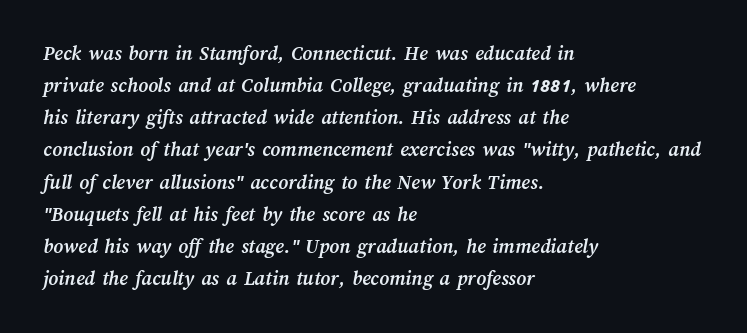
{"bold": "yes", "underline": "no", "align": "left", "line_spacing": "normal", "line_spacing_ratio": 1.53, "letter_spacing": "normal", "letter_spacing_em": 0.0, "glyph_px": 21}
